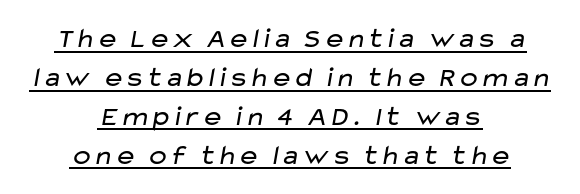
Horizontally, the lines are justified to the midpoint only. The type family on display is of the sans-serif kind. No extra tracking has been applied to these lines. Is this a fixed-width face? No — the glyphs have proportional, varying widths. Underlining? Definitely there.
